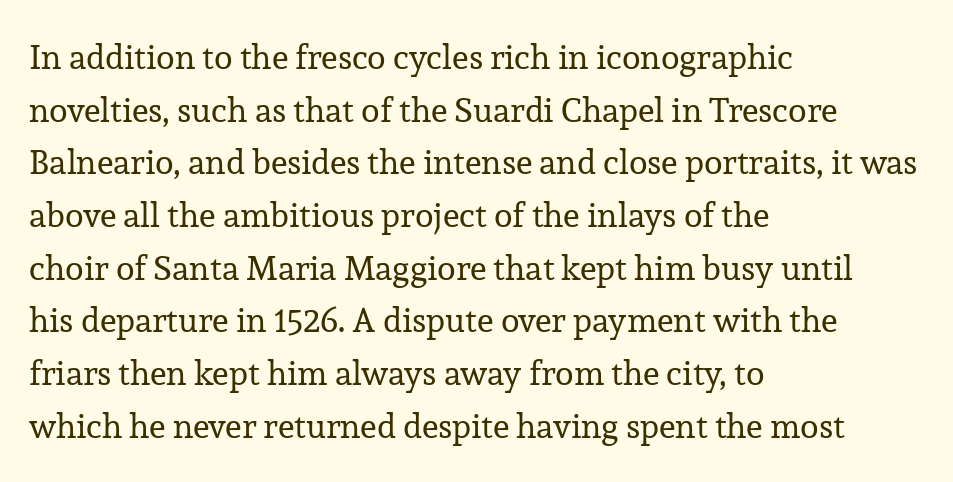
{"serif": "yes", "italic": "no", "bold": "no", "weight": "regular", "width": "normal", "stroke_contrast": "low", "x_height": "medium", "monospaced": "no", "underline": "no", "align": "left", "line_spacing": "normal", "line_spacing_ratio": 1.55, "letter_spacing": "normal", "letter_spacing_em": 0.0, "glyph_px": 34}
